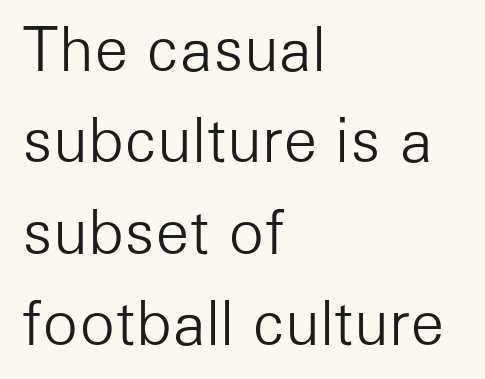
The image shows 59 px light sans-serif type, upright; set left-aligned, normal line spacing (1.55x), normal letter spacing, not underlined; low stroke contrast and a medium x-height.
